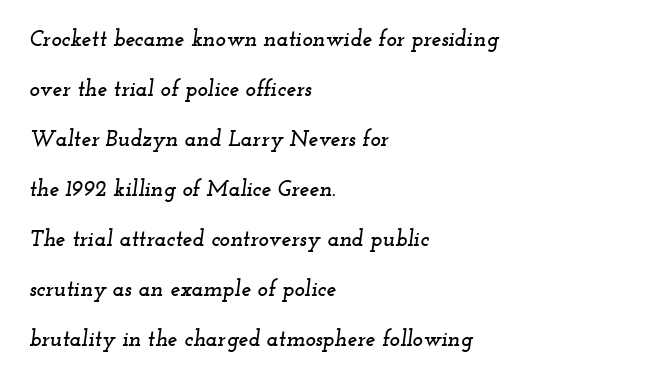
The image shows 22 px text type, italic (leaning right); set left-aligned, loose line spacing (2.27x), normal letter spacing, not underlined.
